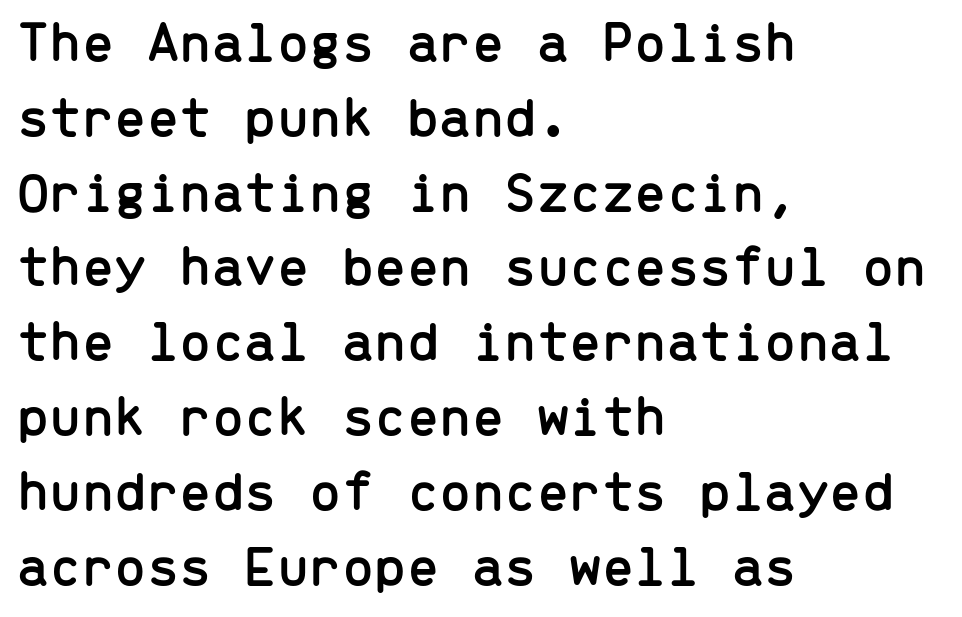
{"serif": "no", "italic": "no", "width": "normal", "stroke_contrast": "low", "x_height": "medium", "monospaced": "yes", "underline": "no", "align": "left", "line_spacing": "normal", "line_spacing_ratio": 1.29, "letter_spacing": "normal", "letter_spacing_em": 0.0, "glyph_px": 58}
